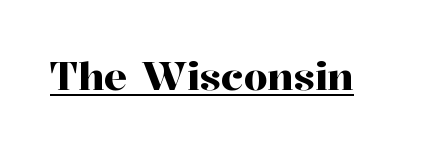
The image shows 38 px serif type, upright; set normal letter spacing, underlined; high stroke contrast and a medium x-height.
